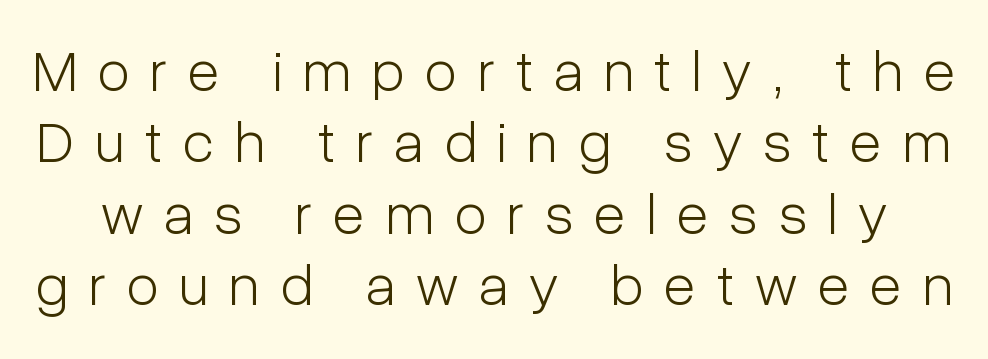
Varying glyph widths throughout — classic text-font behaviour. Nope, not italic — everything's standing straight. Vertical stems look standard width or narrower in stroke. The words here are not underlined. Observe the wide spacing: letters keep a clear distance from each other.
